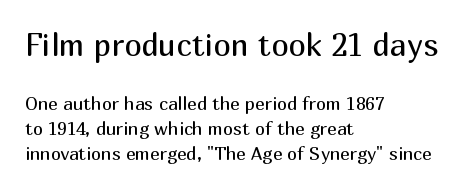
Is this a fixed-width face? No — the glyphs have proportional, varying widths. Posture: straight, roman, zero tilt. The face used here is a sans, in the tradition of grotesques and geometrics. Counters stay open thanks to moderate or lighter strokes.
